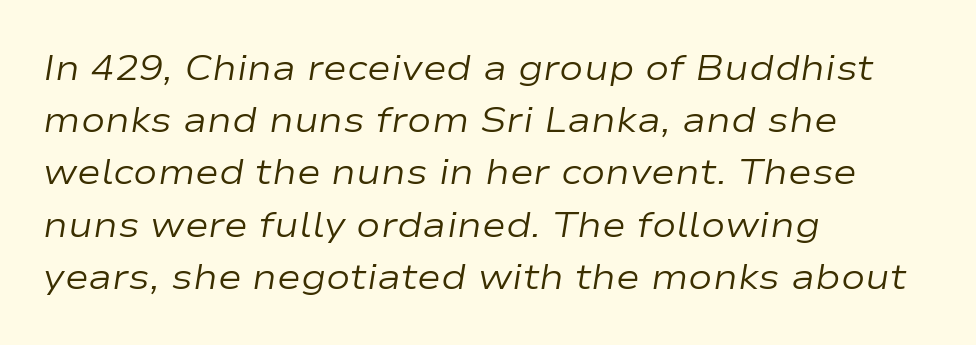
Standard letterfit; no display-style spreading of the glyphs. Has an underline been added? It has not. Proportional: the letters do not fall into vertical columns. Notice how descenders clear the ascenders below comfortably — that's standard leading. The letterforms sit at book weight or below.
